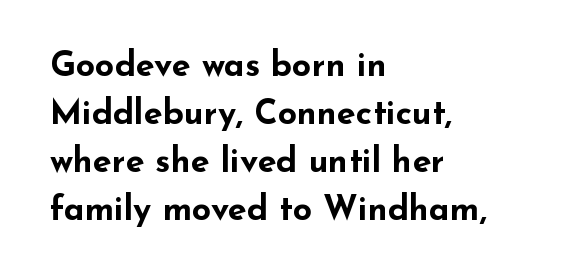
The image shows 34 px bold, wide sans-serif type, upright; set left-aligned, normal line spacing (1.41x), normal letter spacing, not underlined; low stroke contrast and a small x-height.
